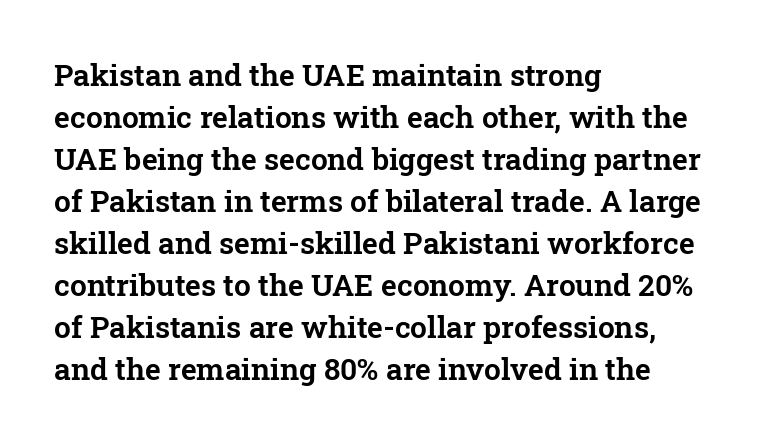
{"serif": "yes", "italic": "no", "width": "normal", "stroke_contrast": "low", "x_height": "medium", "monospaced": "no", "underline": "no", "align": "left", "line_spacing": "normal", "line_spacing_ratio": 1.4, "letter_spacing": "normal", "letter_spacing_em": 0.0, "glyph_px": 30}
